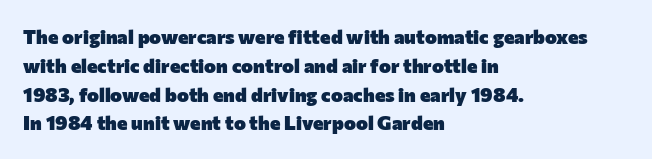
Line starts are locked; line ends wander. Bold? Absolutely — the strokes are thick and heavy. Nobody touched the tracking dial on this one. Bare-footed words on every line. These lines sit exactly where default settings would place them.
